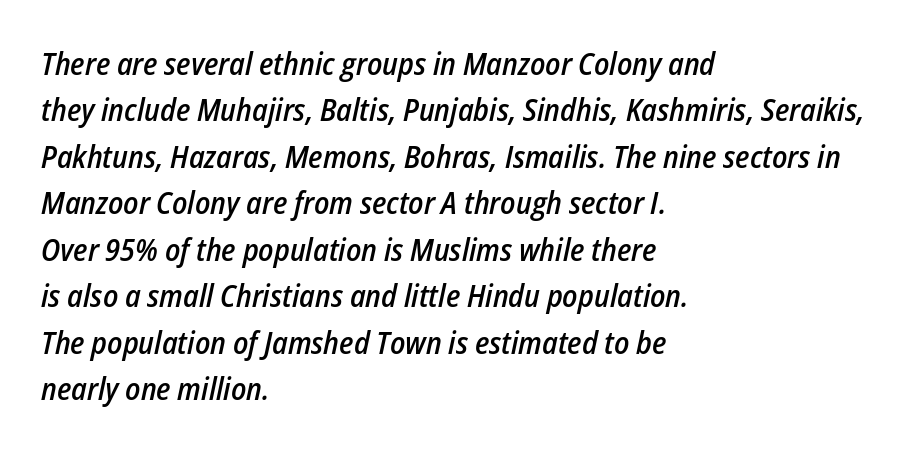
{"italic": "yes", "lean": "right", "slant_degrees": 12, "bold": "semi", "weight": "semibold", "width": "condensed", "stroke_contrast": "low", "x_height": "medium", "monospaced": "no", "underline": "no", "align": "left", "line_spacing": "normal", "line_spacing_ratio": 1.5, "letter_spacing": "normal", "letter_spacing_em": 0.0, "glyph_px": 31}
